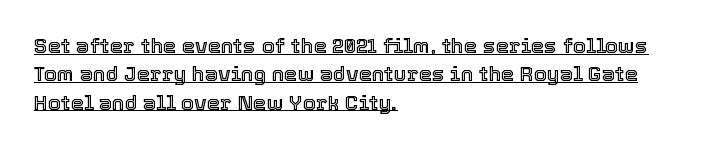
The image shows 21 px text type, upright; set left-aligned, normal line spacing (1.35x), normal letter spacing, underlined.
